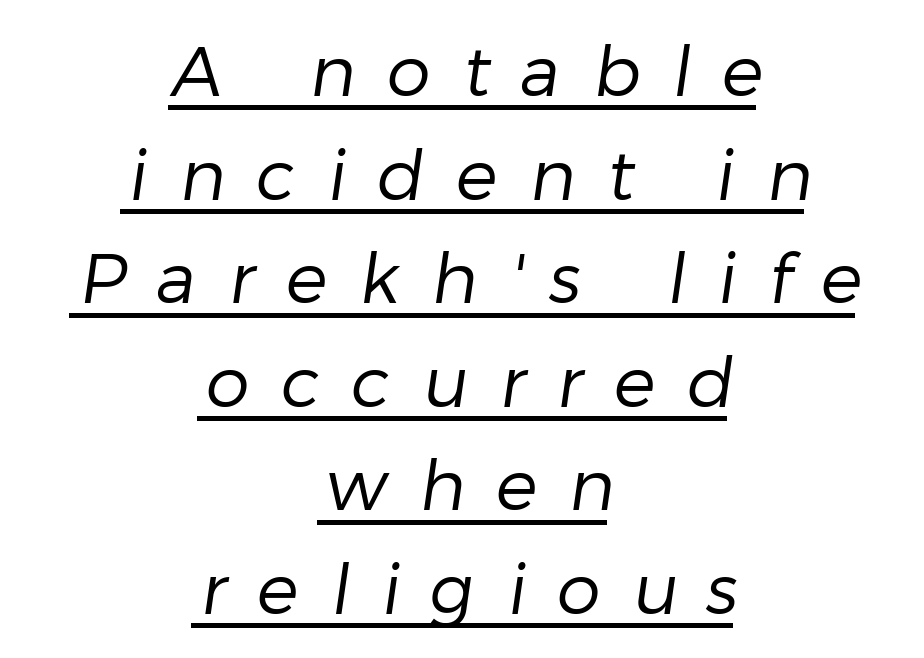
{"serif": "no", "bold": "no", "weight": "regular", "width": "normal", "stroke_contrast": "low", "x_height": "medium", "monospaced": "no", "underline": "yes", "align": "center", "line_spacing": "normal", "line_spacing_ratio": 1.48, "letter_spacing": "wide", "letter_spacing_em": 0.45, "glyph_px": 70}
